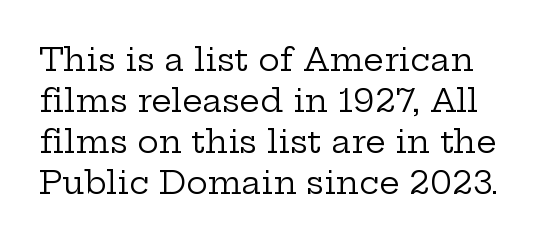
{"serif": "yes", "italic": "no", "bold": "no", "weight": "regular", "width": "wide", "stroke_contrast": "low", "x_height": "medium", "monospaced": "no", "underline": "no", "line_spacing": "normal", "line_spacing_ratio": 1.28, "letter_spacing": "normal", "letter_spacing_em": 0.0, "glyph_px": 32}
